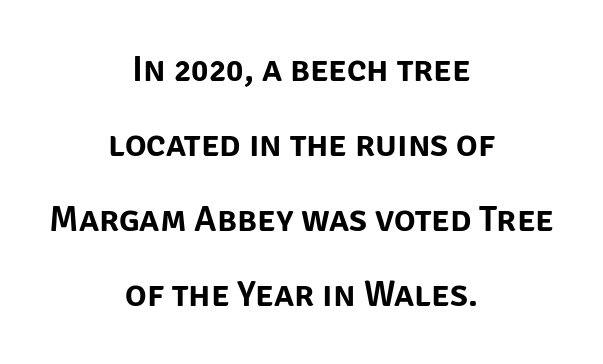
Widely set lines give the paragraph a tall, airy silhouette. The area under the type is left untouched. The lettering stays uniformly vertical, giving the passage a roman look. Alignment: centered. You can tell from the bare stems that sans-serif type was used.
